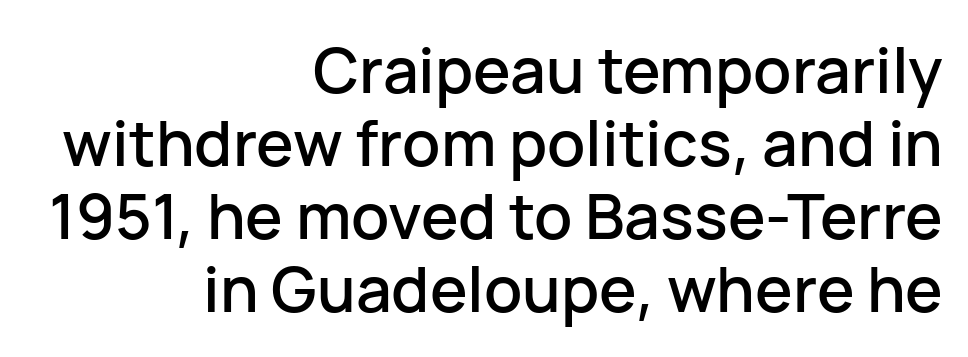
{"serif": "no", "italic": "no", "width": "normal", "stroke_contrast": "low", "x_height": "medium", "monospaced": "no", "underline": "no", "align": "right", "line_spacing_ratio": 1.16, "letter_spacing": "normal", "letter_spacing_em": 0.0, "glyph_px": 63}
